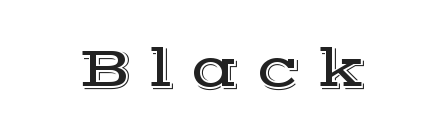
Rule under the text: the space is simply empty. This sample has the flowing, uneven cadence of proportional lettering. Posture: upright roman. Type style note: has serifs. Spacing between characters has been opened up far beyond the box default.
